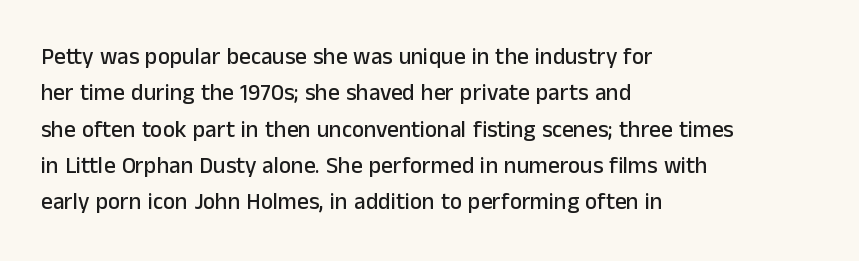
Q: Is the text italic (slanted)? A: No, it is upright.
Q: Is the text underlined? A: No.
Q: How is the paragraph aligned? A: Left-aligned.
Q: Is the spacing between letters normal or unusually wide? A: Normal.
Q: Is the spacing between lines tight, normal or loose? A: Normal.
